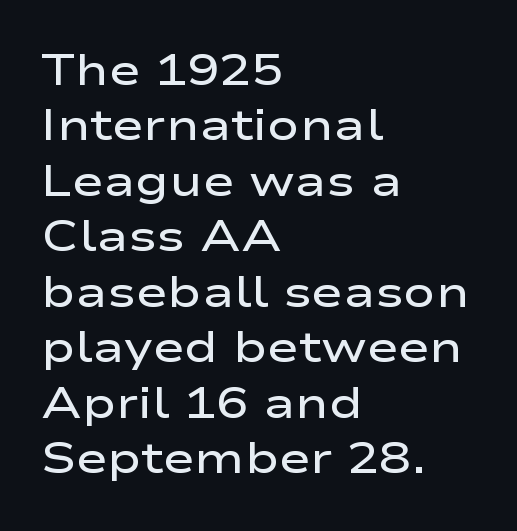
{"serif": "no", "italic": "no", "bold": "semi", "weight": "semibold", "width": "wide", "stroke_contrast": "low", "x_height": "medium", "monospaced": "no", "underline": "no", "align": "left", "line_spacing": "normal", "line_spacing_ratio": 1.29, "letter_spacing": "normal", "letter_spacing_em": 0.0, "glyph_px": 43}
